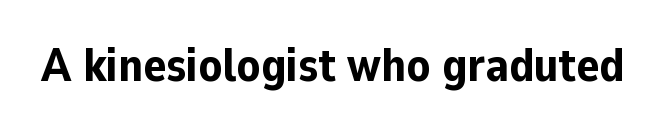
Q: Is the text bold? A: Yes.
Q: Is the text italic (slanted)? A: No, it is upright.
Q: Is the typeface a serif or a sans-serif typeface? A: Sans-serif.
Q: Is the text underlined? A: No.
Q: Is the spacing between letters normal or unusually wide? A: Normal.
Q: Width (condensed, normal, or wide)? A: Normal.
Q: Stroke contrast? A: Low.
Q: x-height? A: Medium.
Q: Monospaced? A: No.
